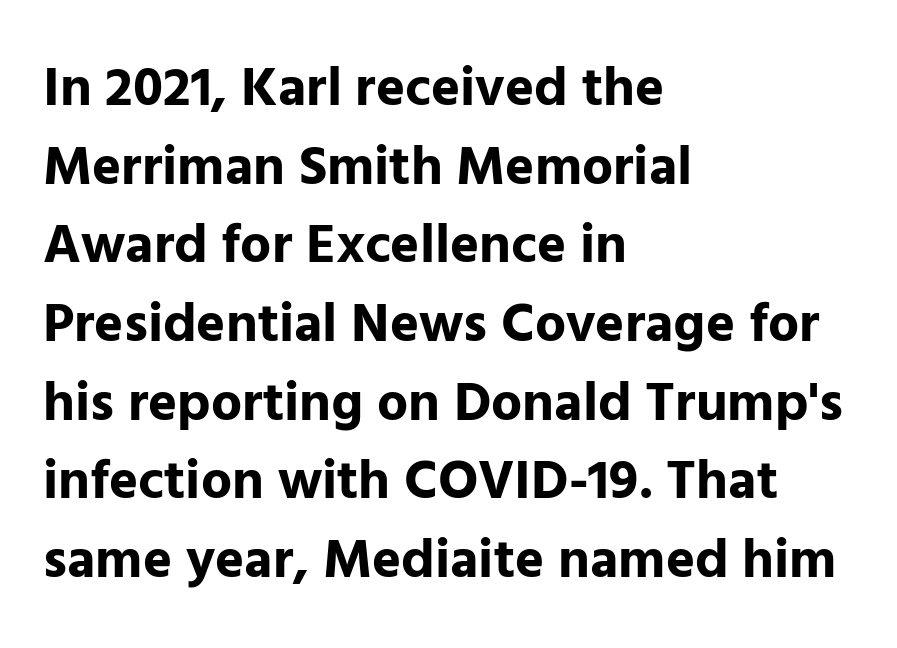
Q: Is the text bold? A: Yes.
Q: Is the text italic (slanted)? A: No, it is upright.
Q: Is the typeface a serif or a sans-serif typeface? A: Sans-serif.
Q: Is the text underlined? A: No.
Q: How is the paragraph aligned? A: Left-aligned.
Q: Is the spacing between letters normal or unusually wide? A: Normal.
Q: Is the spacing between lines tight, normal or loose? A: Normal.
Q: Width (condensed, normal, or wide)? A: Normal.
Q: Stroke contrast? A: Low.
Q: x-height? A: Medium.
Q: Monospaced? A: No.
